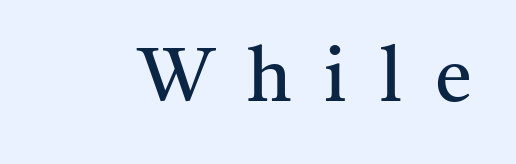
{"serif": "yes", "italic": "no", "bold": "no", "weight": "regular", "width": "normal", "stroke_contrast": "medium", "x_height": "medium", "monospaced": "no", "underline": "no", "letter_spacing": "wide", "letter_spacing_em": 0.44, "glyph_px": 75}
